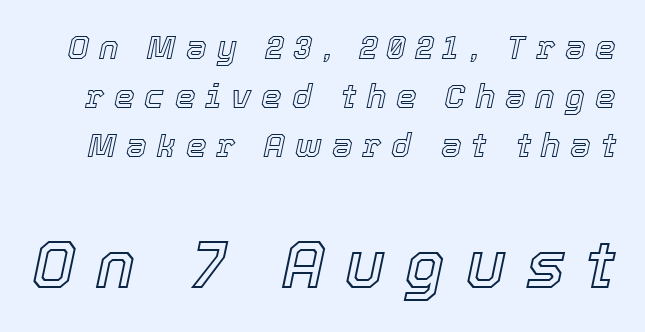
{"italic": "yes", "lean": "right", "slant_degrees": 12, "width": "normal", "x_height": "medium", "monospaced": "no", "underline": "no", "line_spacing": "normal", "line_spacing_ratio": 1.48, "letter_spacing": "wide", "letter_spacing_em": 0.3, "larger_block": "second", "size_ratio": 2.0, "glyph_px": 66}
